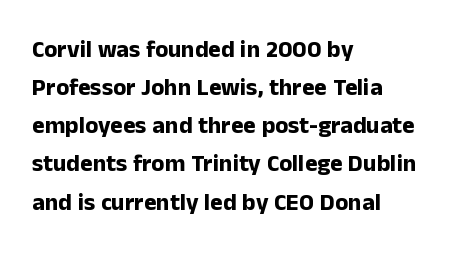
Any mark beneath the type? The region is blank. The letters stand upright; this is a roman face. The type is set solid horizontally, with unmodified tracking. Which margin do the lines hug? The left one — the right edge is uneven. The rendering uses a bold face; every stroke is thick and dark.
